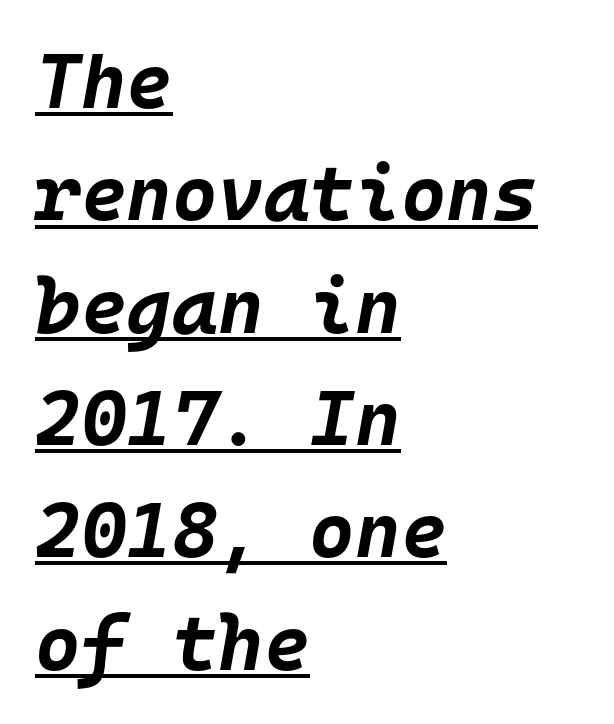
{"italic": "yes", "lean": "right", "slant_degrees": 10, "bold": "yes", "weight": "bold", "width": "normal", "stroke_contrast": "low", "x_height": "large", "monospaced": "yes", "underline": "yes", "align": "left", "line_spacing": "normal", "line_spacing_ratio": 1.44, "letter_spacing": "normal", "letter_spacing_em": 0.0, "glyph_px": 78}
